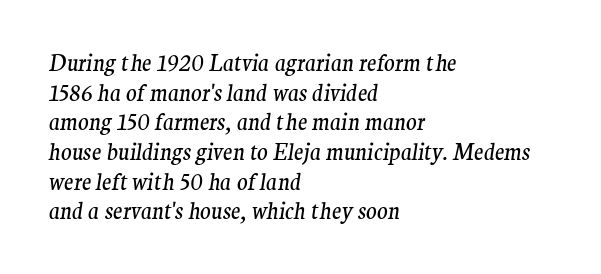
{"italic": "yes", "lean": "right", "slant_degrees": 9, "bold": "no", "underline": "no", "align": "left", "line_spacing": "normal", "line_spacing_ratio": 1.35, "letter_spacing": "normal", "letter_spacing_em": 0.0, "glyph_px": 22}
